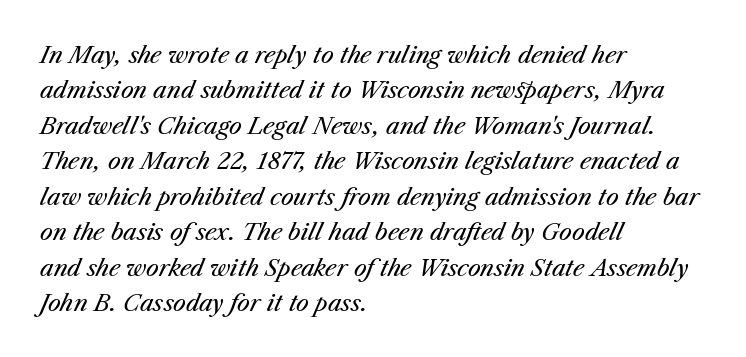
{"italic": "yes", "lean": "right", "slant_degrees": 23, "bold": "no", "underline": "no", "align": "left", "line_spacing": "normal", "line_spacing_ratio": 1.54, "letter_spacing": "normal", "letter_spacing_em": 0.0, "glyph_px": 23}
